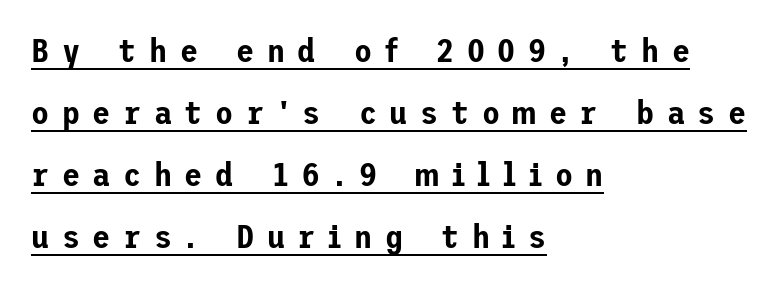
The image shows 33 px sans-serif type, upright; set left-aligned, line spacing 1.88x, unusually wide letter spacing (+0.38 em), underlined; low stroke contrast and a medium x-height.
